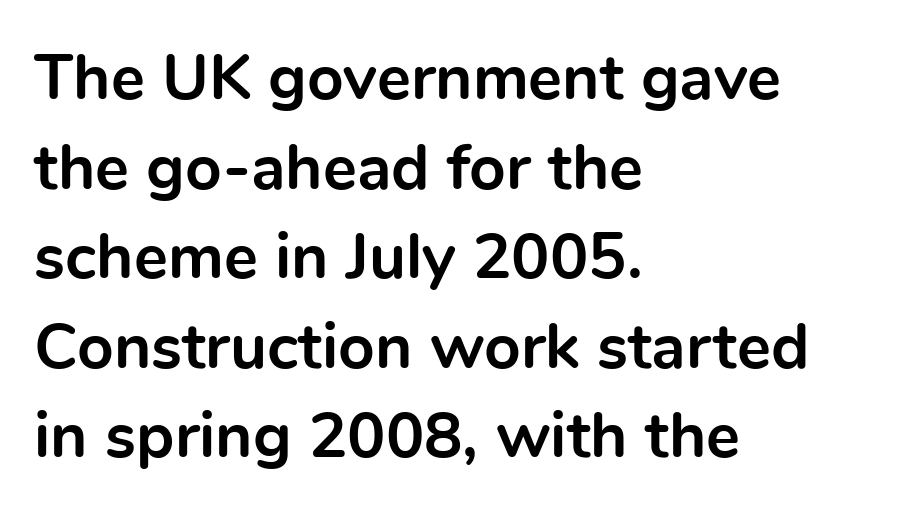
The image shows 64 px bold sans-serif type, upright; set left-aligned, normal line spacing (1.4x), normal letter spacing, not underlined; a medium x-height.
